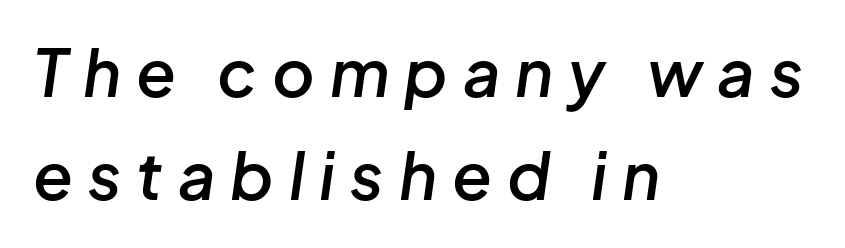
{"italic": "yes", "lean": "right", "slant_degrees": 8, "bold": "semi", "weight": "semibold", "width": "normal", "stroke_contrast": "low", "x_height": "medium", "monospaced": "no", "underline": "no", "align": "left", "line_spacing": "normal", "line_spacing_ratio": 1.58, "letter_spacing": "wide", "letter_spacing_em": 0.23, "glyph_px": 65}
